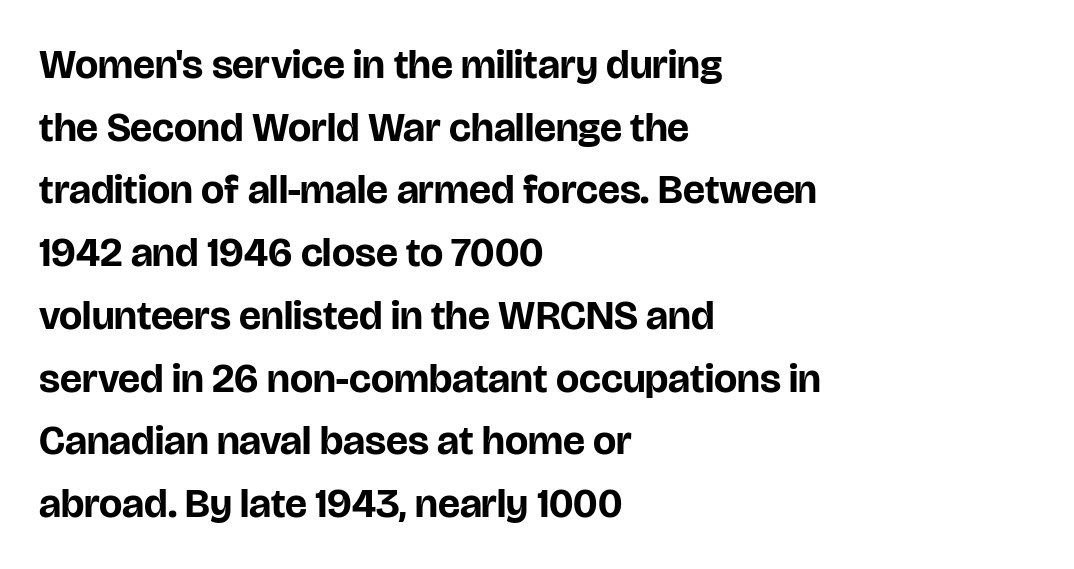
{"serif": "no", "italic": "no", "bold": "yes", "weight": "bold", "width": "normal", "stroke_contrast": "low", "x_height": "large", "monospaced": "no", "underline": "no", "align": "left", "line_spacing": "normal", "line_spacing_ratio": 1.53, "letter_spacing": "normal", "letter_spacing_em": 0.0, "glyph_px": 41}
